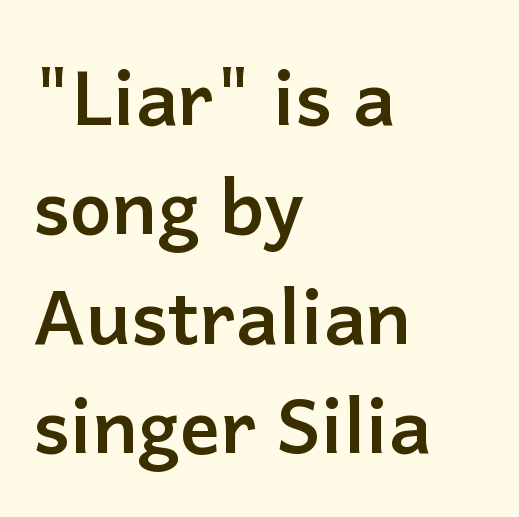
The image shows 75 px semibold sans-serif type, upright; set left-aligned, normal line spacing (1.46x), normal letter spacing, not underlined; low stroke contrast and a medium x-height.
